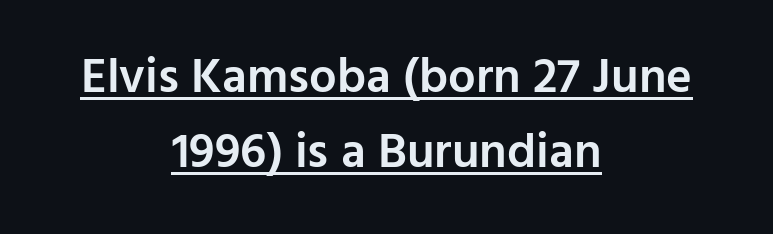
Grotesque or geometric, the face here clearly has no serifs. Look at the tracking — it's just the regular setting, nothing added. Heft: intermediate — a semibold. Posture: vertical. Is there an underline? Yes — a line sits under the letters.
